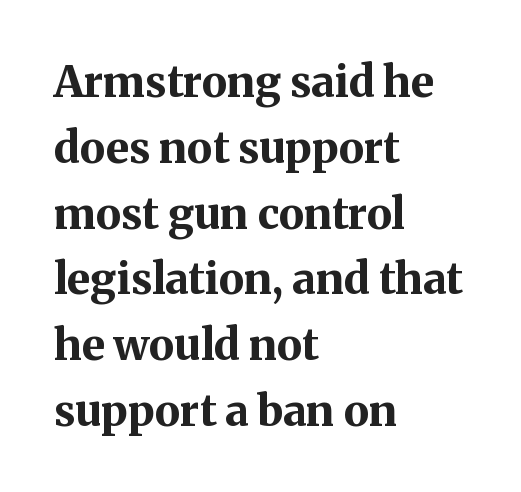
Q: Is the text bold? A: Yes.
Q: Is the text italic (slanted)? A: No, it is upright.
Q: Is the typeface a serif or a sans-serif typeface? A: Serif.
Q: Is the text underlined? A: No.
Q: How is the paragraph aligned? A: Left-aligned.
Q: Is the spacing between letters normal or unusually wide? A: Normal.
Q: Is the spacing between lines tight, normal or loose? A: Normal.
Q: Width (condensed, normal, or wide)? A: Normal.
Q: Stroke contrast? A: Medium.
Q: x-height? A: Medium.
Q: Monospaced? A: No.
